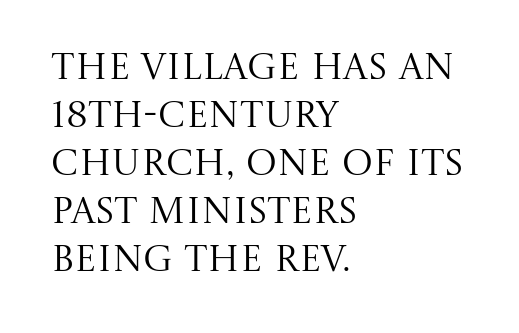
The image shows 37 px regular-weight serif type, upright; set left-aligned, normal line spacing (1.3x), normal letter spacing, not underlined; medium stroke contrast and a large x-height.
